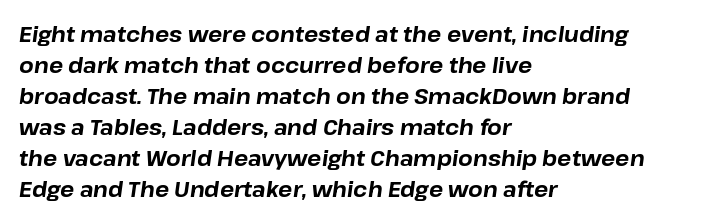
The image shows 21 px bold type, italic (leaning right); set left-aligned, normal line spacing (1.48x), normal letter spacing, not underlined.
